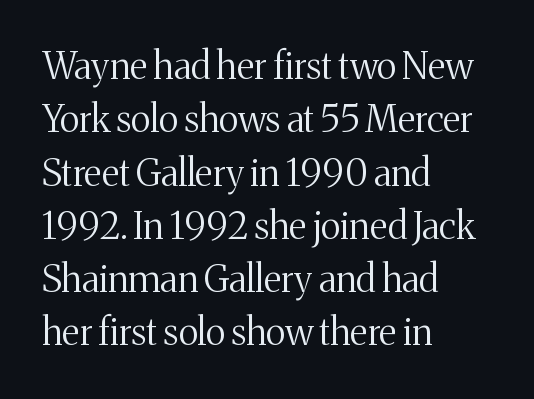
Plain, unruled lines of type. Left-aligned paragraph, ragged on the right. Honestly, the row spacing looks completely unremarkable. Spacing verdict: proportional, widths tailored to each character. Letterform terminals end in serifs throughout the passage. These lines were composed using upright roman letters.
